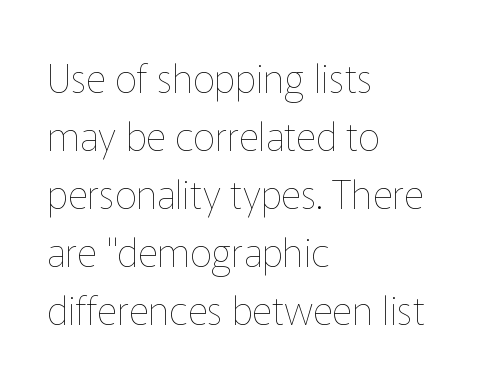
Q: Is the text bold? A: No.
Q: Is the text italic (slanted)? A: No, it is upright.
Q: Is the text underlined? A: No.
Q: How is the paragraph aligned? A: Left-aligned.
Q: Is the spacing between letters normal or unusually wide? A: Normal.
Q: Is the spacing between lines tight, normal or loose? A: Normal.
Q: Width (condensed, normal, or wide)? A: Normal.
Q: Stroke contrast? A: Low.
Q: x-height? A: Medium.
Q: Monospaced? A: No.
